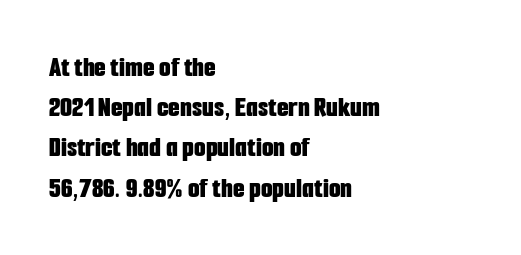
The image shows 30 px bold, condensed sans-serif type, upright; set left-aligned, normal line spacing (1.34x), normal letter spacing, not underlined; low stroke contrast and a medium x-height.
